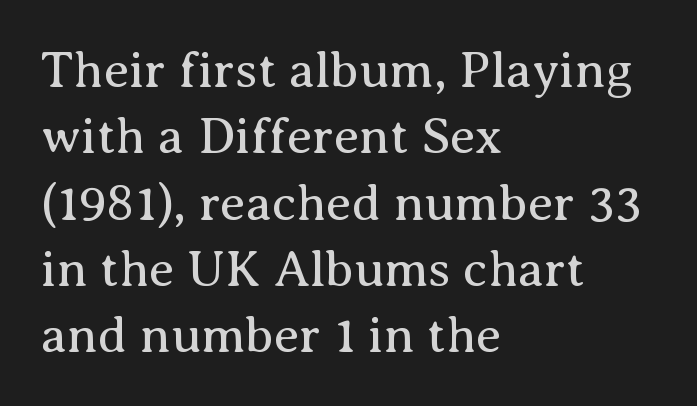
The image shows 51 px regular-weight serif type, upright; set left-aligned, normal line spacing (1.3x), normal letter spacing, not underlined; medium stroke contrast and a medium x-height.
